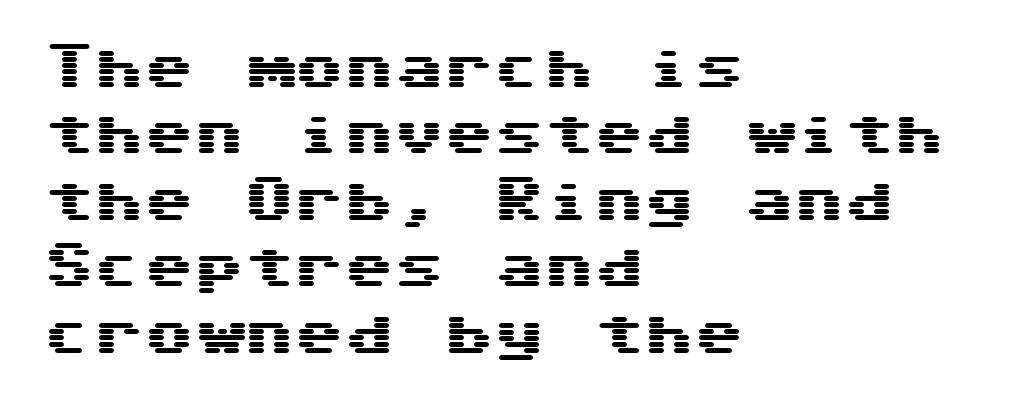
The typesetter chose a ragged-right arrangement here. The letters stand straight up with perfectly vertical stems. Serifs: no, the terminals of the letterforms are clean. Vertical spacing — default.
